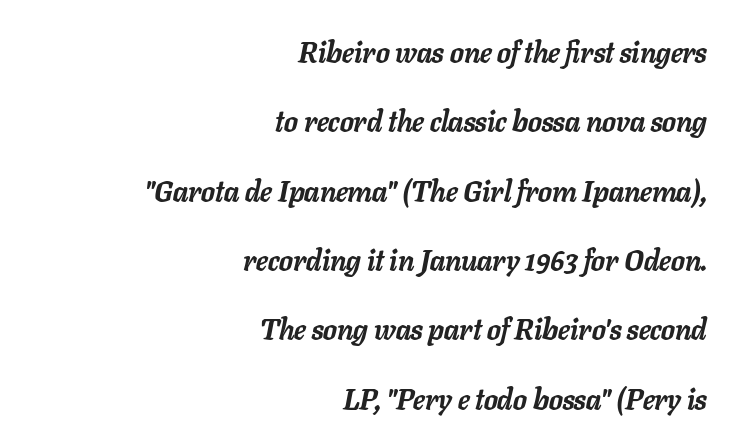
The strokes are fattened all the way to bold. If you measured baseline to baseline, you'd find a long distance. Layout note: lines flush right. Character widths vary here, with narrow letters taking less room than wide ones.
